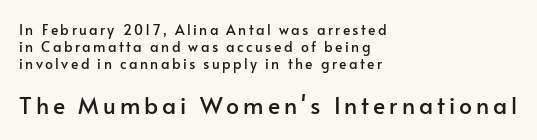
{"italic": "no", "underline": "no", "align": "left", "line_spacing_ratio": 1.2, "larger_block": "second", "size_ratio": 1.64, "glyph_px": 23}
